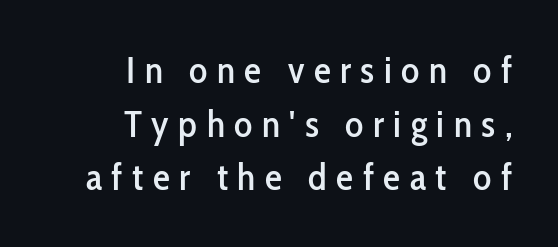
{"serif": "no", "italic": "no", "width": "condensed", "stroke_contrast": "low", "x_height": "medium", "monospaced": "no", "underline": "no", "align": "right", "line_spacing": "normal", "line_spacing_ratio": 1.41, "letter_spacing": "wide", "letter_spacing_em": 0.25, "glyph_px": 38}
